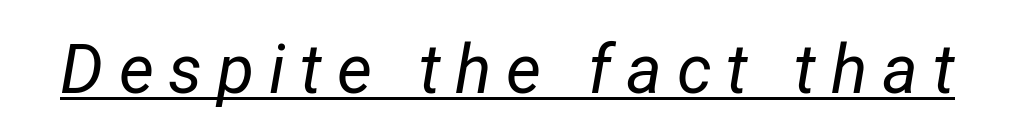
{"italic": "yes", "lean": "right", "slant_degrees": 12, "bold": "no", "weight": "regular", "width": "condensed", "stroke_contrast": "low", "x_height": "medium", "monospaced": "no", "underline": "yes", "letter_spacing": "wide", "letter_spacing_em": 0.22, "glyph_px": 68}
